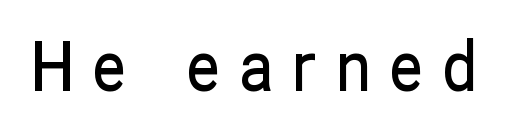
The image shows 67 px condensed sans-serif type, upright; set unusually wide letter spacing (+0.29 em), not underlined; low stroke contrast and a medium x-height.
